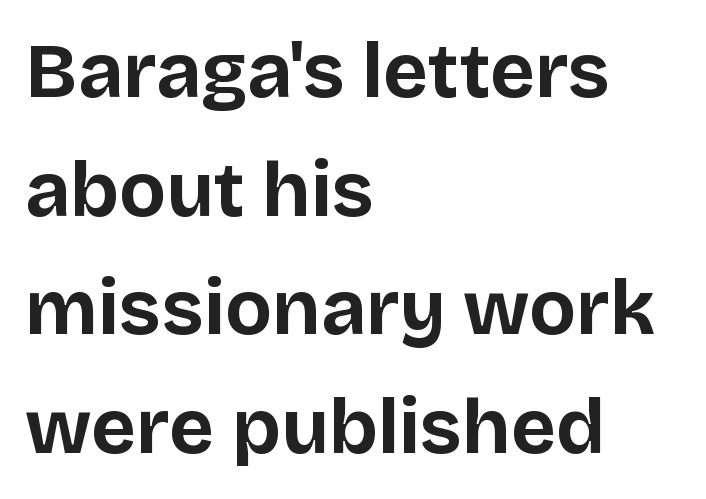
Nobody touched the tracking dial on this one. Pretty heavy lettering here — definitely bold. Honestly, the row spacing looks completely unremarkable. Think of a printed novel: that variable character pitch is what you see here. Regarding serifs, this sample does without them.
